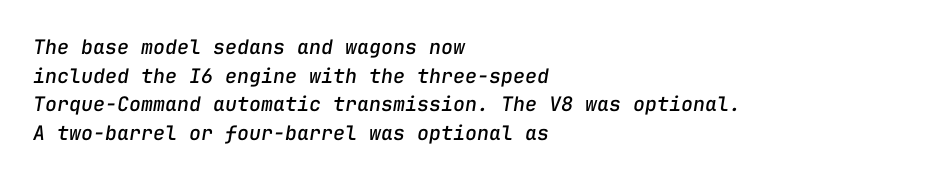
The image shows 20 px text type, italic (leaning right); set left-aligned, normal line spacing (1.43x), normal letter spacing, not underlined.
